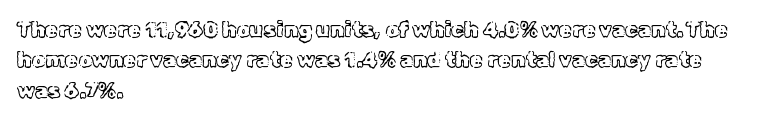
Q: Is the text italic (slanted)? A: No, it is upright.
Q: Is the text underlined? A: No.
Q: How is the paragraph aligned? A: Left-aligned.
Q: Is the spacing between letters normal or unusually wide? A: Normal.
Q: Is the spacing between lines tight, normal or loose? A: Normal.
